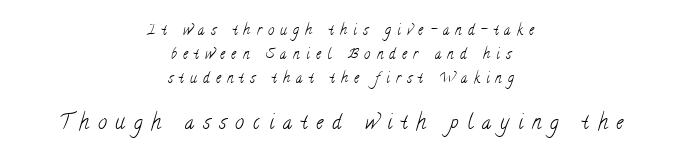
Weight class: somewhere from thin through regular. Between one letter and the next there's a generous, obvious gap. Is the lower block the larger one? Yes — the lower block carries the bigger type. Underlining? Definitely not there. Teacher's note: observe the equal gaps on both sides — that is centered alignment.
